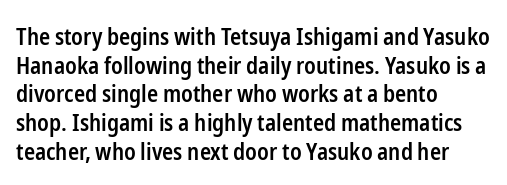
The specimen omits any rule beneath the text block's lines. The type sits square on the baseline with zero lean. This block has exactly the height ordinary leading produces. Does extra space separate the letters? No, they use regular spacing.
